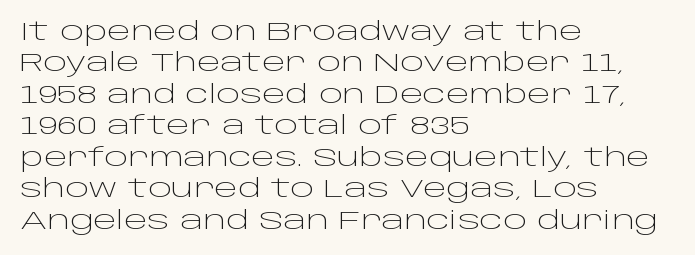
{"italic": "no", "bold": "no", "underline": "no", "align": "left", "line_spacing": "normal", "line_spacing_ratio": 1.26, "letter_spacing": "normal", "letter_spacing_em": 0.0, "glyph_px": 25}
